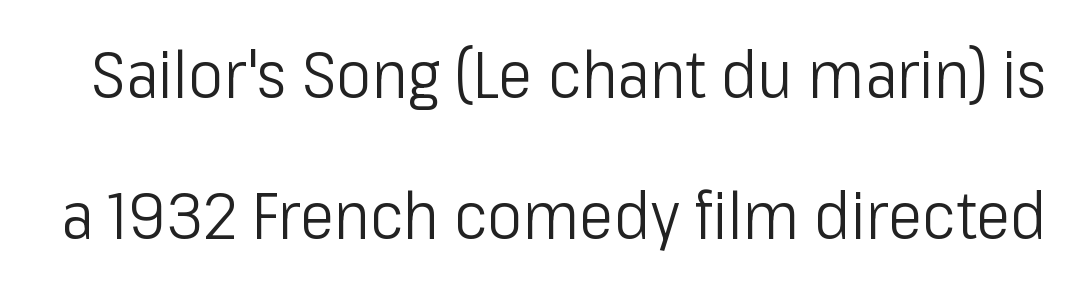
The image shows 66 px light, condensed sans-serif type, upright; set loose line spacing (2.14x), normal letter spacing, not underlined; low stroke contrast and a medium x-height.
